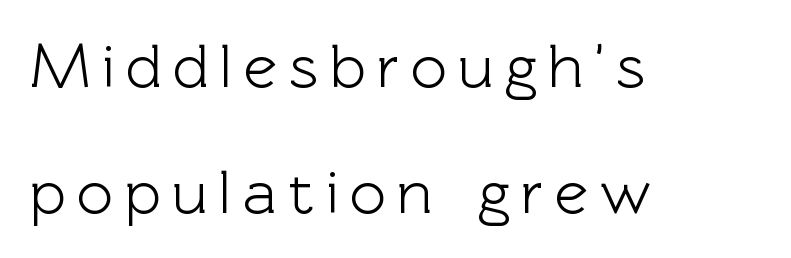
The image shows 63 px sans-serif type, upright; set left-aligned, loose line spacing (2.0x), not underlined; a medium x-height.
